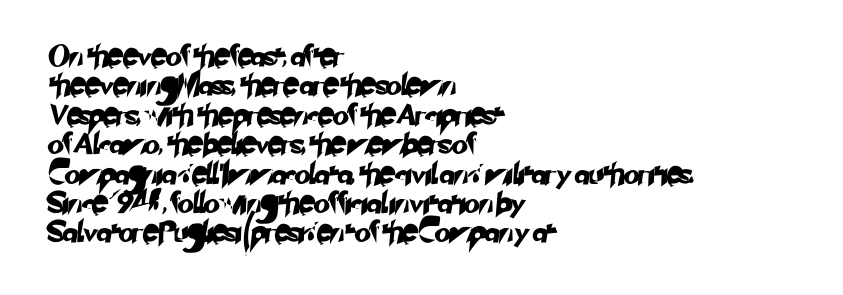
The image shows 21 px text type; set left-aligned, normal line spacing (1.4x), normal letter spacing, not underlined.
